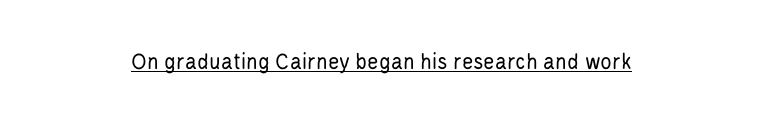
Q: Is the text bold? A: No.
Q: Is the text italic (slanted)? A: No, it is upright.
Q: Is the text underlined? A: Yes.
Q: Is the spacing between letters normal or unusually wide? A: Normal.
